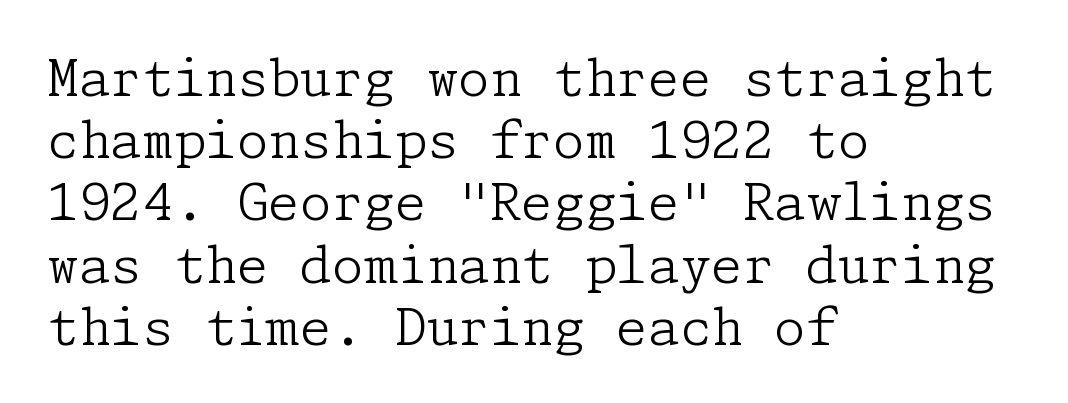
These lines keep a tight, regular rhythm from letter to letter. In terms of letterform style, serifs are clearly present. Compared with a centered layout, this one pins lines to the left instead. The space beneath each line is pristine and unruled.
